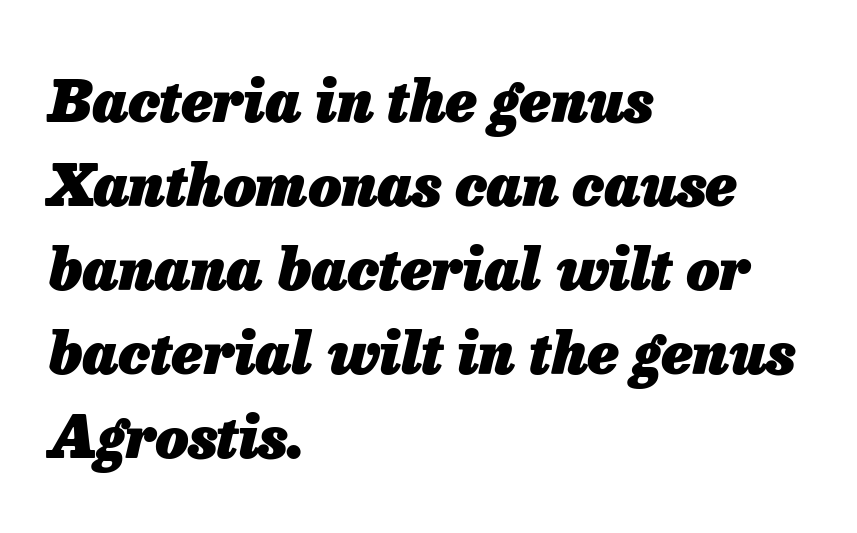
Regarding leading, the lines here are spaced in the standard way. This sample uses an oblique cut, with every glyph tilted off the vertical. The glyphs are unaccompanied by any horizontal stroke below them. This sample uses plain, unmodified letter spacing.
